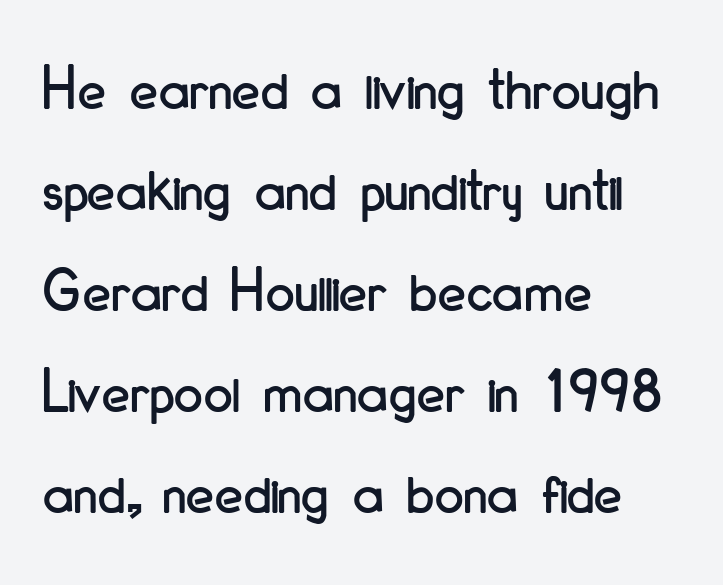
{"serif": "no", "italic": "no", "width": "condensed", "stroke_contrast": "low", "x_height": "small", "monospaced": "no", "underline": "no", "align": "left", "line_spacing": "normal", "line_spacing_ratio": 1.58, "letter_spacing": "normal", "letter_spacing_em": 0.0, "glyph_px": 64}
